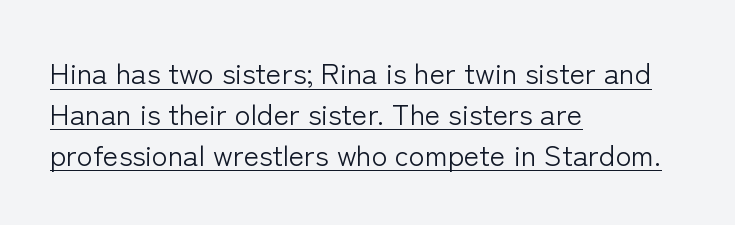
The image shows 29 px light sans-serif type, upright; set left-aligned, normal line spacing (1.41x), normal letter spacing, underlined; low stroke contrast and a medium x-height.
